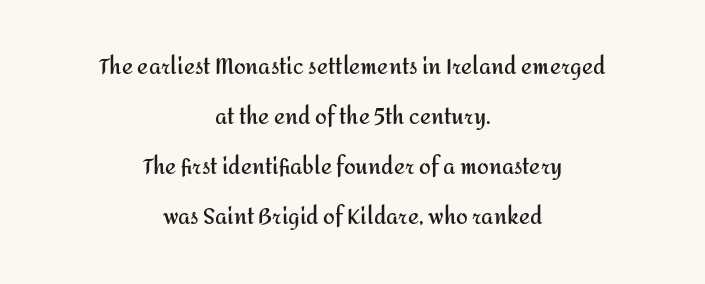
The image shows 21 px bold type, upright; set centered, loose line spacing (2.38x), normal letter spacing, not underlined.
